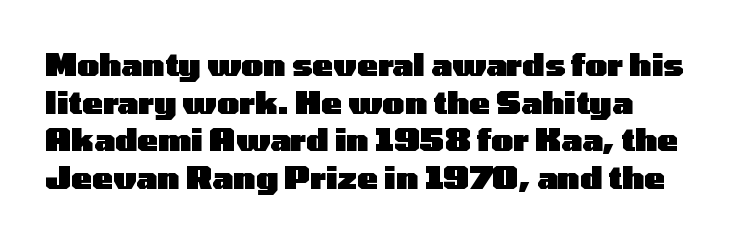
Q: Is the text bold? A: Yes.
Q: Is the text italic (slanted)? A: No, it is upright.
Q: Is the typeface a serif or a sans-serif typeface? A: Sans-serif.
Q: Is the text underlined? A: No.
Q: How is the paragraph aligned? A: Left-aligned.
Q: Is the spacing between letters normal or unusually wide? A: Normal.
Q: Width (condensed, normal, or wide)? A: Wide.
Q: Stroke contrast? A: Low.
Q: x-height? A: Medium.
Q: Monospaced? A: No.
